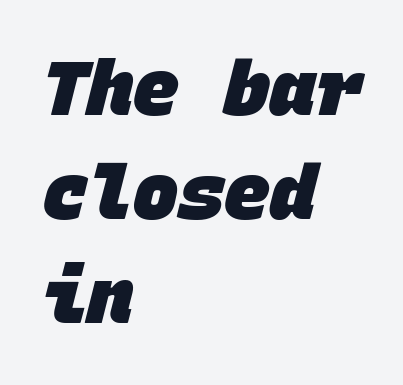
Q: Is the text bold? A: Yes.
Q: Is the typeface a serif or a sans-serif typeface? A: Sans-serif.
Q: Is the text underlined? A: No.
Q: How is the paragraph aligned? A: Left-aligned.
Q: Is the spacing between letters normal or unusually wide? A: Normal.
Q: Is the spacing between lines tight, normal or loose? A: Normal.
Q: Width (condensed, normal, or wide)? A: Normal.
Q: Stroke contrast? A: Low.
Q: x-height? A: Large.
Q: Monospaced? A: Yes.
